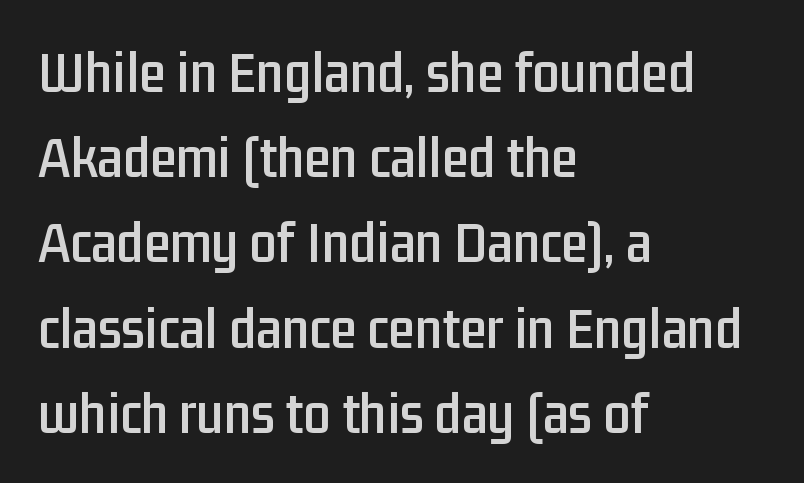
Unlike a traditional serif, this face leaves its strokes unadorned. Is there any slant? The stems are plumb. Has an underline been added? It has not. One-word summary of the alignment: left.
